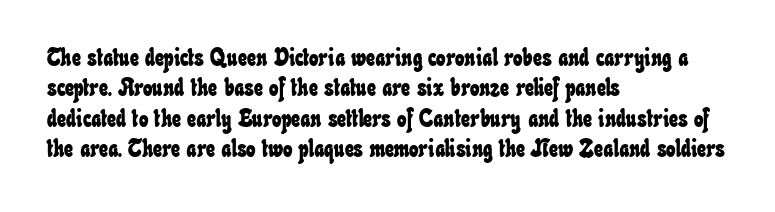
{"underline": "no", "align": "left", "line_spacing_ratio": 1.22, "letter_spacing": "normal", "letter_spacing_em": 0.0, "glyph_px": 25}
